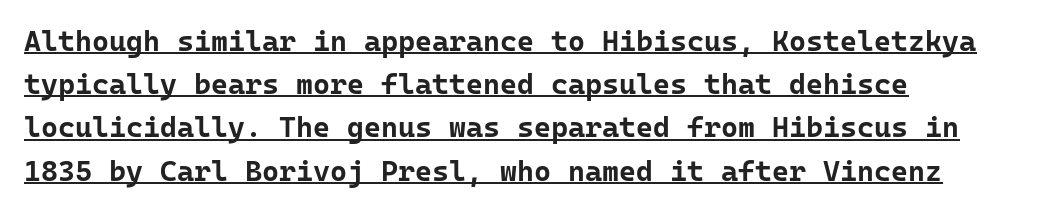
{"serif": "no", "italic": "no", "bold": "yes", "weight": "bold", "width": "normal", "stroke_contrast": "low", "x_height": "medium", "monospaced": "yes", "underline": "yes", "align": "left", "line_spacing": "normal", "line_spacing_ratio": 1.49, "letter_spacing": "normal", "letter_spacing_em": 0.0, "glyph_px": 29}
